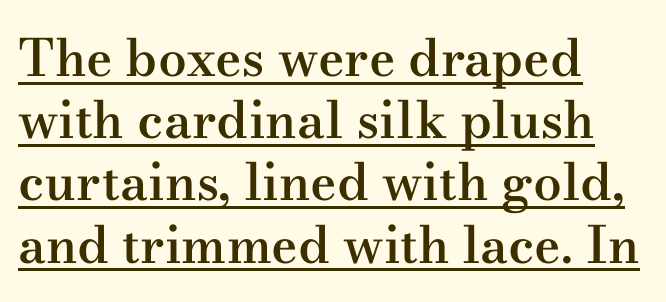
The image shows 51 px semibold, wide serif type, upright; set left-aligned, line spacing 1.22x, normal letter spacing, underlined; medium stroke contrast and a small x-height.
